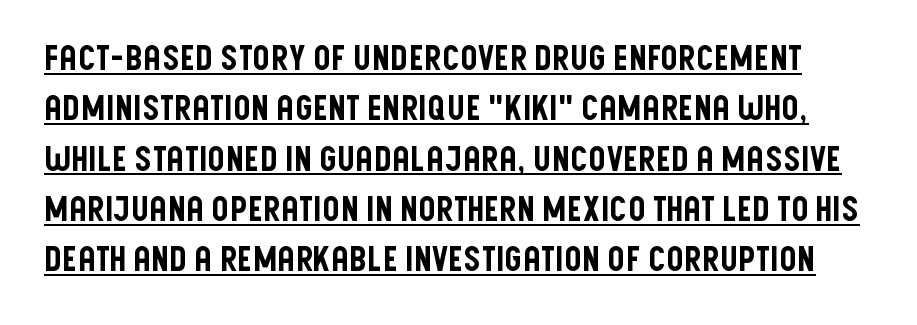
The image shows 34 px condensed sans-serif type, upright; set normal line spacing (1.48x), normal letter spacing, underlined; low stroke contrast and a large x-height.
